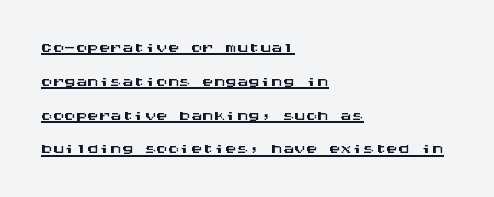
Q: Is the text italic (slanted)? A: No, it is upright.
Q: Is the text underlined? A: Yes.
Q: How is the paragraph aligned? A: Left-aligned.
Q: Is the spacing between letters normal or unusually wide? A: Normal.
Q: Is the spacing between lines tight, normal or loose? A: Normal.
